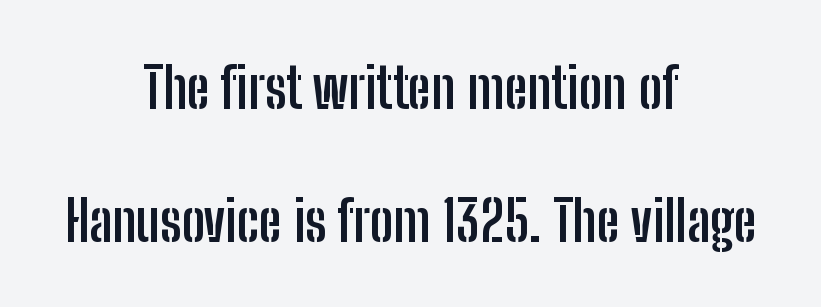
{"serif": "no", "italic": "no", "bold": "yes", "weight": "semibold", "width": "condensed", "stroke_contrast": "low", "x_height": "medium", "monospaced": "no", "underline": "no", "align": "center", "line_spacing": "loose", "line_spacing_ratio": 2.37, "letter_spacing": "normal", "letter_spacing_em": 0.0, "glyph_px": 56}
